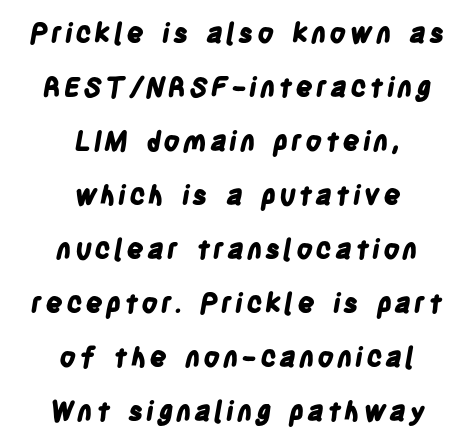
The image shows 27 px bold type; set centered, loose line spacing (2.0x), not underlined.
